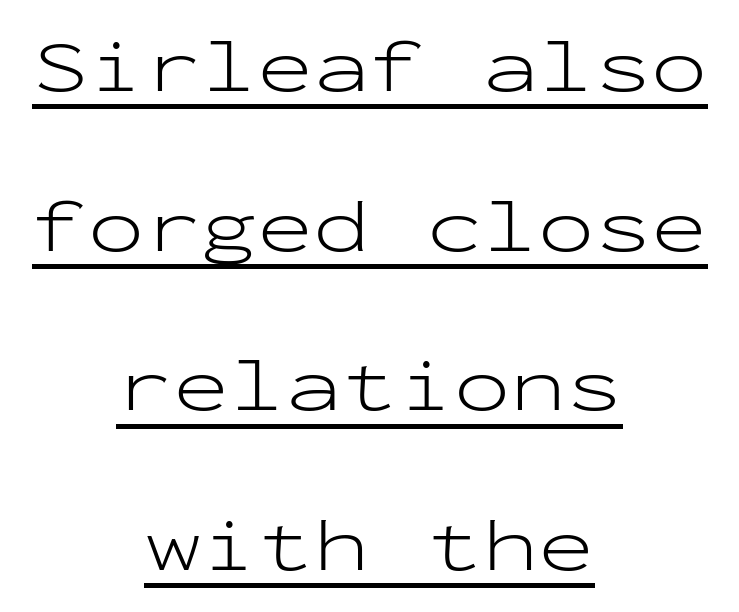
A sans-serif font was chosen for this passage. Nobody touched the tracking dial on this one. A typesetter would call this leading open, well beyond the default. The passage shown is underscored from start to finish.
